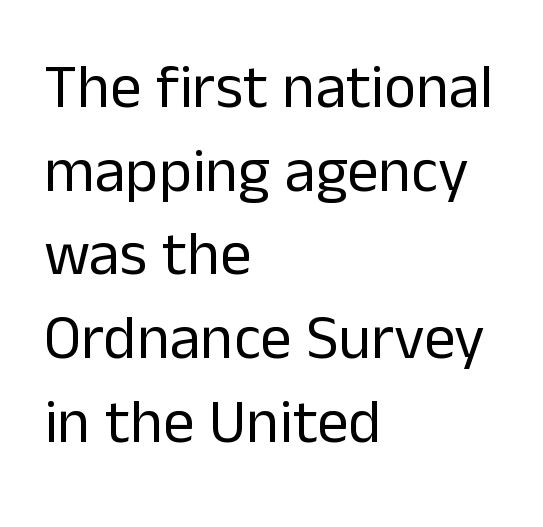
The rows are spaced the way most documents space them. Honestly, the letter spacing is just normal — you wouldn't notice it. Heft: none added — not bold. Here the designer chose a conventional face with non-uniform glyph widths.
